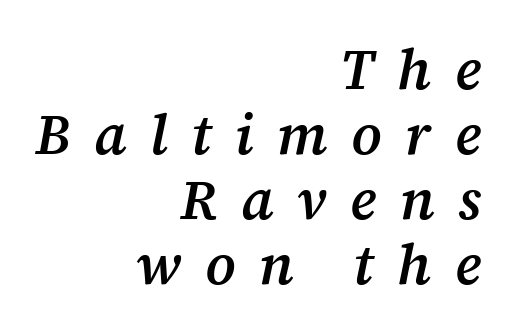
The image shows 56 px semibold serif type, italic (leaning right); set right-aligned, line spacing 1.16x, unusually wide letter spacing (+0.42 em), not underlined; medium stroke contrast and a medium x-height.
